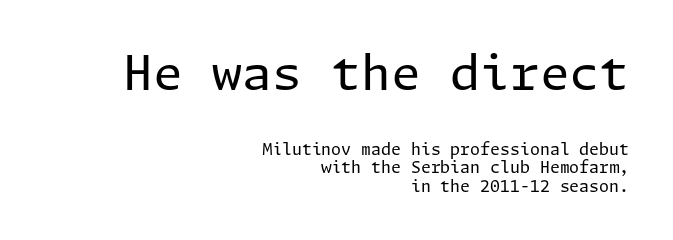
{"serif": "no", "italic": "no", "bold": "no", "weight": "regular", "width": "normal", "stroke_contrast": "low", "x_height": "medium", "underline": "no", "align": "right", "line_spacing_ratio": 1.17, "letter_spacing": "normal", "letter_spacing_em": 0.0, "larger_block": "first", "size_ratio": 3.0, "glyph_px": 48}
